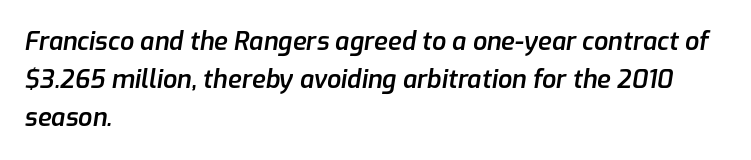
{"italic": "yes", "lean": "right", "slant_degrees": 9, "bold": "semi", "underline": "no", "align": "left", "line_spacing": "normal", "line_spacing_ratio": 1.53, "letter_spacing": "normal", "letter_spacing_em": 0.0, "glyph_px": 25}
